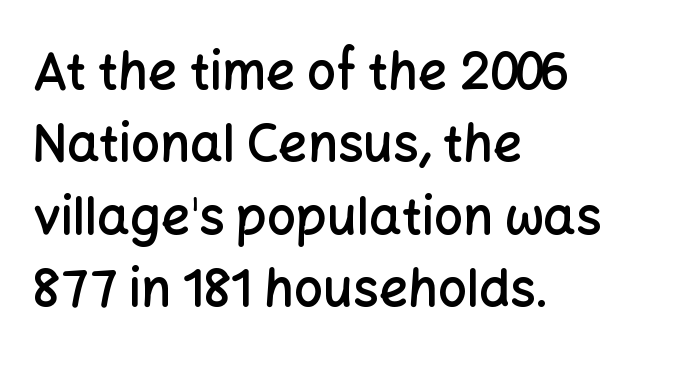
The image shows 51 px semibold sans-serif type, upright; set left-aligned, normal line spacing (1.42x), normal letter spacing, not underlined; low stroke contrast and a medium x-height.
